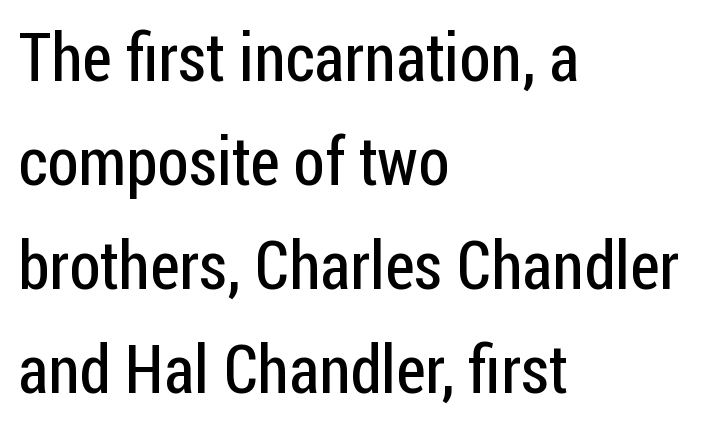
The image shows 67 px regular-weight, condensed sans-serif type, upright; set left-aligned, normal line spacing (1.55x), normal letter spacing, not underlined; low stroke contrast and a medium x-height.
